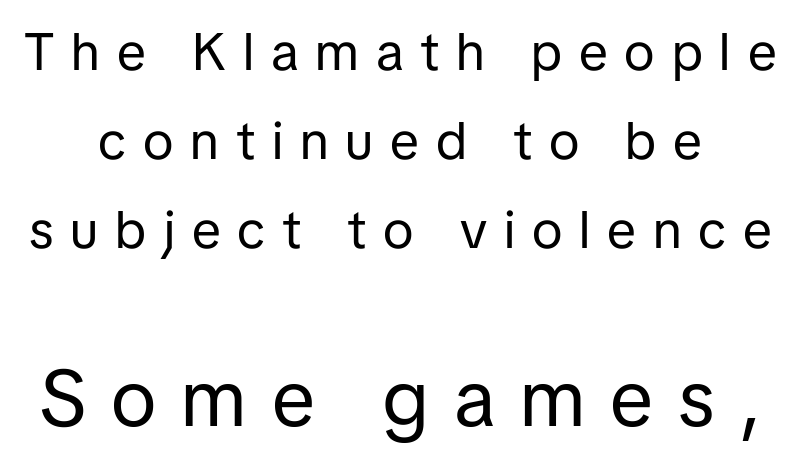
The image shows 79 px regular-weight sans-serif type, upright; set normal line spacing (1.68x), unusually wide letter spacing (+0.32 em), not underlined; the second (bottom) block is 1.49x larger; low stroke contrast and a medium x-height.
